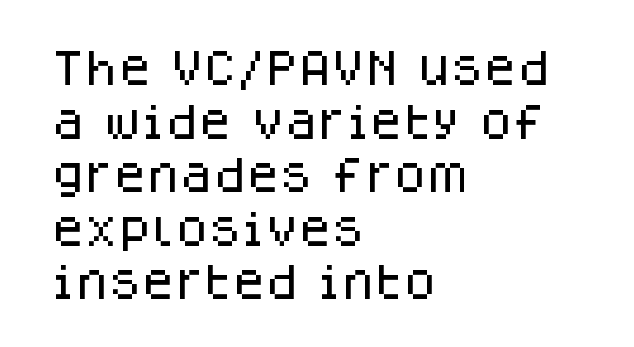
The passage is arranged the way most books set body copy — flush left. Spacing verdict: proportional, widths tailored to each character. Whoever set this chose a conventional vertical rhythm. The baseline area is clear. Is this a sans? Yes — the strokes have no serifs.
